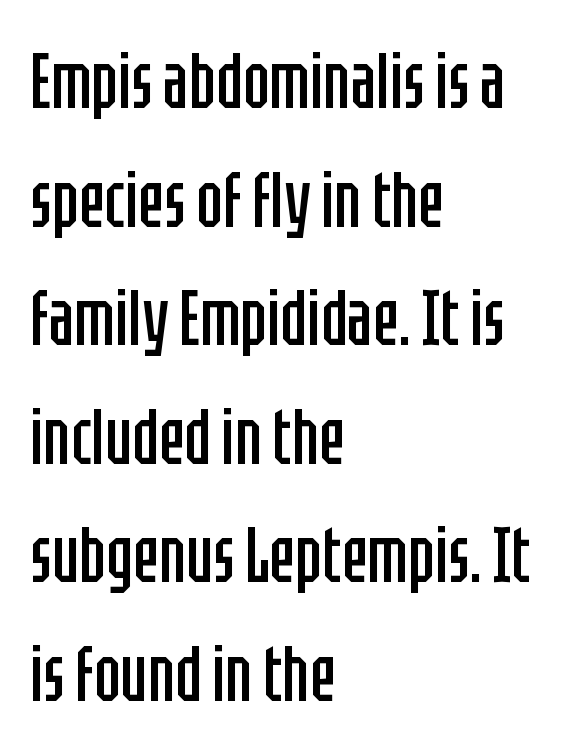
Q: Is the text bold? A: No.
Q: Is the text italic (slanted)? A: No, it is upright.
Q: Is the typeface a serif or a sans-serif typeface? A: Sans-serif.
Q: Is the text underlined? A: No.
Q: How is the paragraph aligned? A: Left-aligned.
Q: Is the spacing between letters normal or unusually wide? A: Normal.
Q: Is the spacing between lines tight, normal or loose? A: Normal.
Q: Width (condensed, normal, or wide)? A: Condensed.
Q: Stroke contrast? A: Low.
Q: x-height? A: Large.
Q: Monospaced? A: No.
